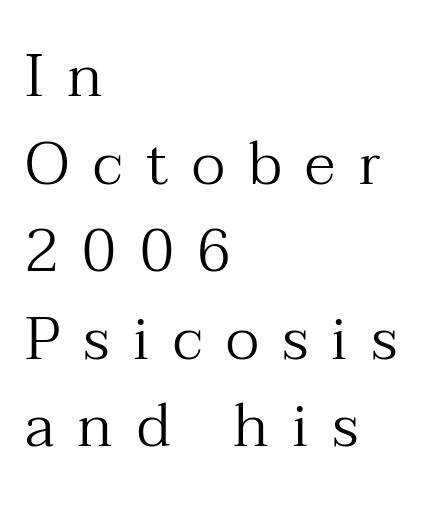
A typesetter would call this heavily tracked-out type. Words float on clear page, feet unadorned. The weight would be labelled regular, book, light, or lighter still. The passage is arranged the way most books set body copy — flush left. Do the characters align in a grid? No, the font is proportional. No italicization has been applied; the sample stays upright.
